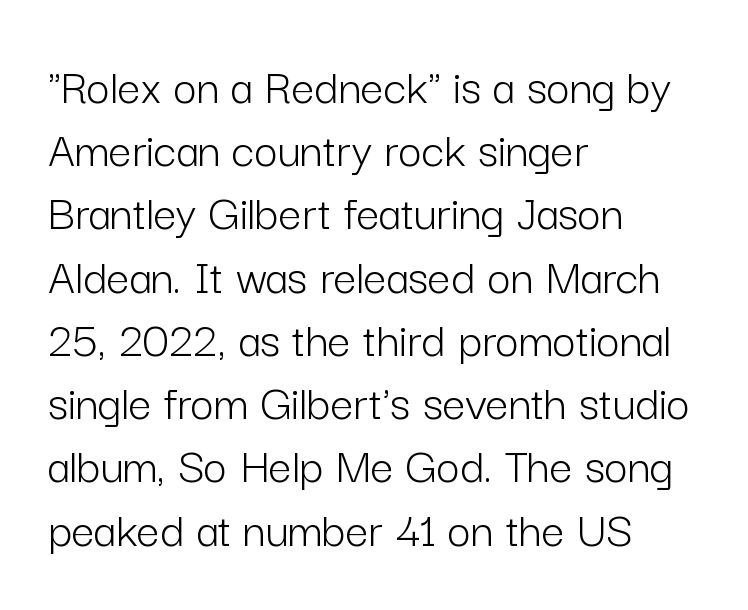
Q: Is the text bold? A: No.
Q: Is the text italic (slanted)? A: No, it is upright.
Q: Is the typeface a serif or a sans-serif typeface? A: Sans-serif.
Q: Is the text underlined? A: No.
Q: How is the paragraph aligned? A: Left-aligned.
Q: Is the spacing between letters normal or unusually wide? A: Normal.
Q: Width (condensed, normal, or wide)? A: Normal.
Q: Stroke contrast? A: Low.
Q: x-height? A: Medium.
Q: Monospaced? A: No.
